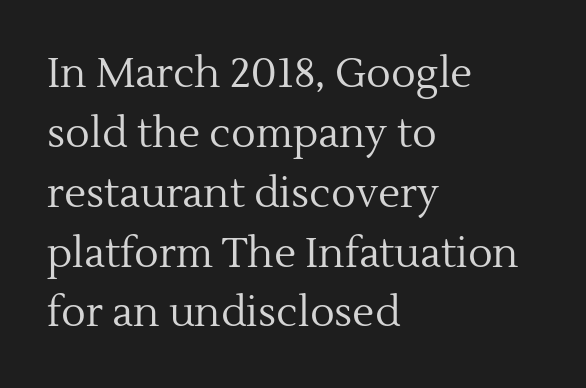
The image shows 41 px regular-weight serif type, upright; set left-aligned, normal line spacing (1.46x), normal letter spacing, not underlined; a medium x-height.
